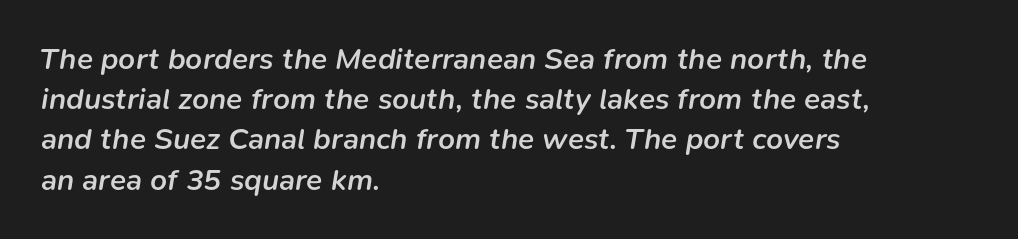
This rendering leaves character spacing at its baseline value. If you measured baseline to baseline, you'd find a middling distance. The face used here is proportionally spaced, like ordinary book or web type. Tall strokes in this sample are angled rather than plumb. Quick note: underline off. Every row of glyphs begins at an identical x-position on the left.
